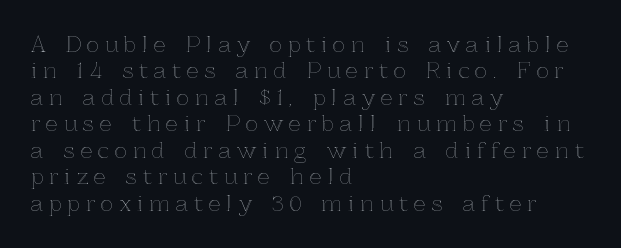
The image shows 21 px text type, upright; set left-aligned, normal line spacing (1.26x), unusually wide letter spacing (+0.29 em), not underlined.
